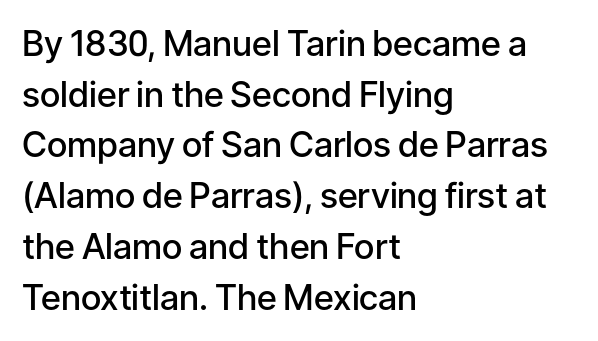
Q: Is the text bold? A: Semi-bold.
Q: Is the text italic (slanted)? A: No, it is upright.
Q: Is the typeface a serif or a sans-serif typeface? A: Sans-serif.
Q: Is the text underlined? A: No.
Q: How is the paragraph aligned? A: Left-aligned.
Q: Is the spacing between letters normal or unusually wide? A: Normal.
Q: Is the spacing between lines tight, normal or loose? A: Normal.
Q: Width (condensed, normal, or wide)? A: Normal.
Q: Stroke contrast? A: Low.
Q: x-height? A: Medium.
Q: Monospaced? A: No.
